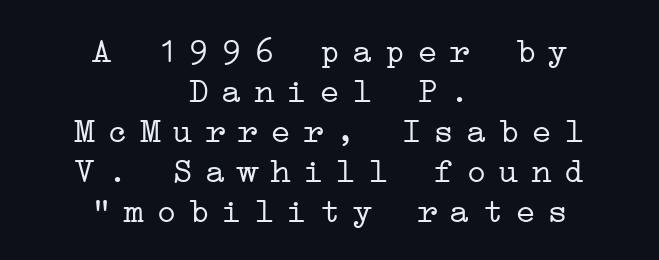
On a weight scale, this lands at 450 or below. This is serif lettering, the kind often seen in printed books. These lines have a slow, spaced-out rhythm from letter to letter. Rendered with straight, roman letterforms.
